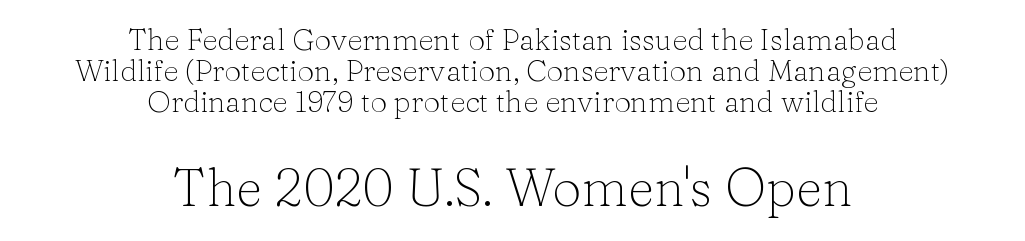
{"serif": "yes", "italic": "no", "bold": "no", "weight": "light", "width": "normal", "stroke_contrast": "low", "x_height": "medium", "monospaced": "no", "underline": "no", "align": "center", "line_spacing": "tight", "line_spacing_ratio": 1.04, "letter_spacing": "normal", "letter_spacing_em": 0.0, "larger_block": "second", "size_ratio": 1.73, "glyph_px": 52}
